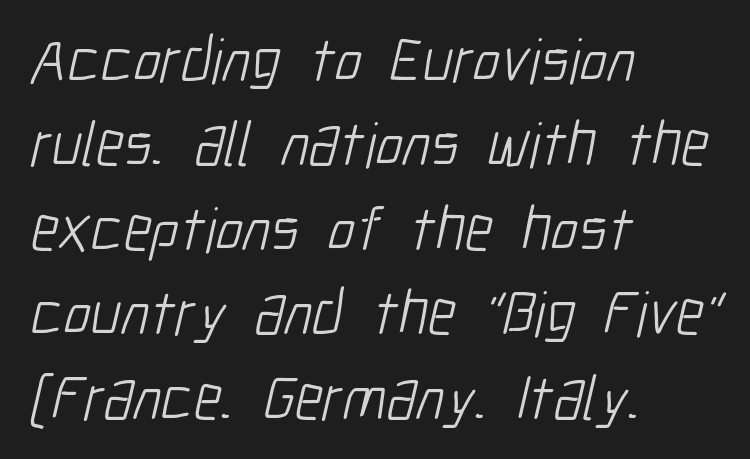
The image shows 64 px light, condensed sans-serif type; set left-aligned, normal line spacing (1.32x), normal letter spacing, not underlined; low stroke contrast and a medium x-height.
